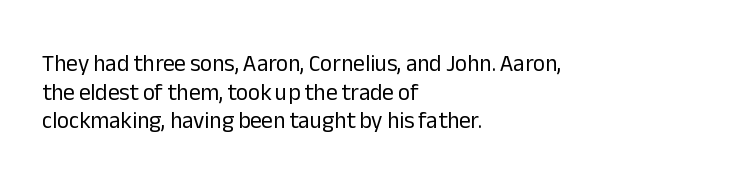
Q: Is the text bold? A: No.
Q: Is the text italic (slanted)? A: No, it is upright.
Q: Is the text underlined? A: No.
Q: How is the paragraph aligned? A: Left-aligned.
Q: Is the spacing between letters normal or unusually wide? A: Normal.
